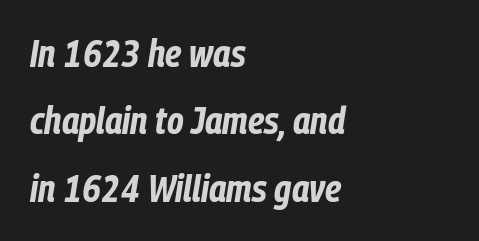
The ragged edge is on the right, which tells us the setting is flush left. The glyphs are unaccompanied by any horizontal stroke below them. Does the weight exceed regular? Yes, all the way to bold. Posture: slanted. The rendering keeps characters at their native spacing. Here the designer chose a conventional face with non-uniform glyph widths.
